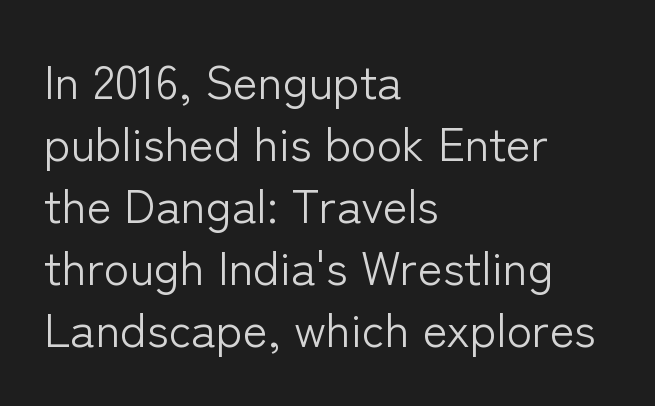
The image shows 47 px light sans-serif type, upright; set left-aligned, normal line spacing (1.32x), normal letter spacing, not underlined; low stroke contrast and a medium x-height.
